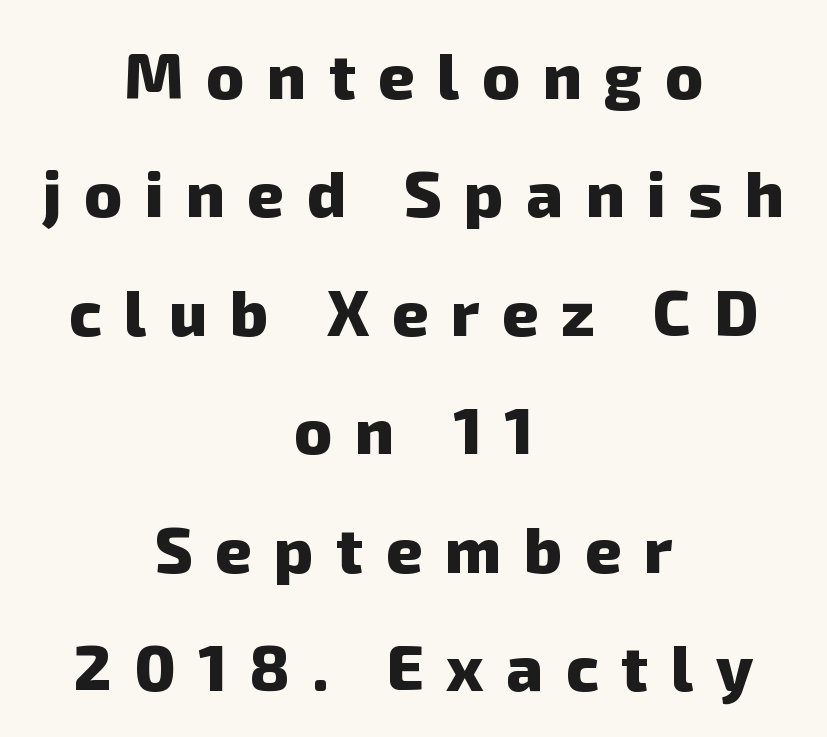
Q: Is the text bold? A: Yes.
Q: Is the typeface a serif or a sans-serif typeface? A: Sans-serif.
Q: Is the text underlined? A: No.
Q: How is the paragraph aligned? A: Centered.
Q: Is the spacing between letters normal or unusually wide? A: Unusually wide.
Q: Width (condensed, normal, or wide)? A: Normal.
Q: Stroke contrast? A: Low.
Q: x-height? A: Medium.
Q: Monospaced? A: No.
